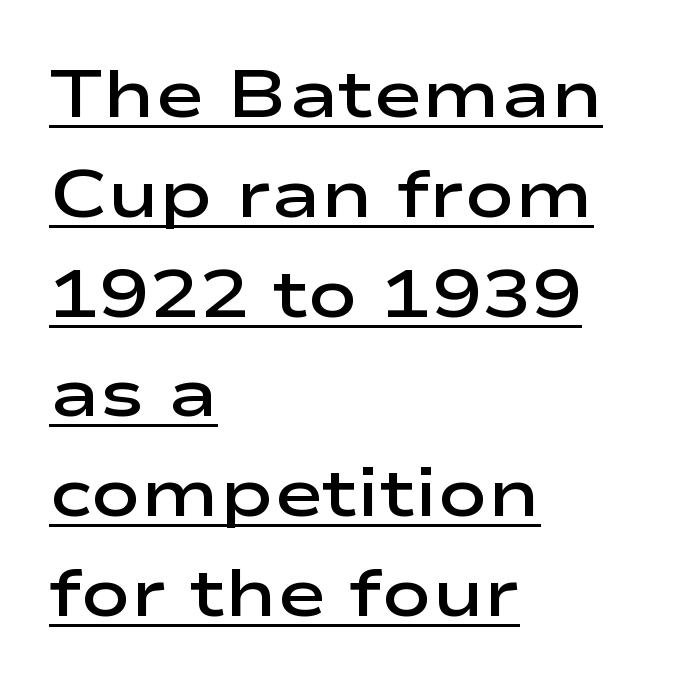
{"serif": "no", "italic": "no", "bold": "semi", "weight": "semibold", "width": "wide", "stroke_contrast": "low", "x_height": "medium", "monospaced": "no", "underline": "yes", "align": "left", "line_spacing": "normal", "line_spacing_ratio": 1.49, "letter_spacing": "normal", "letter_spacing_em": 0.0, "glyph_px": 67}
